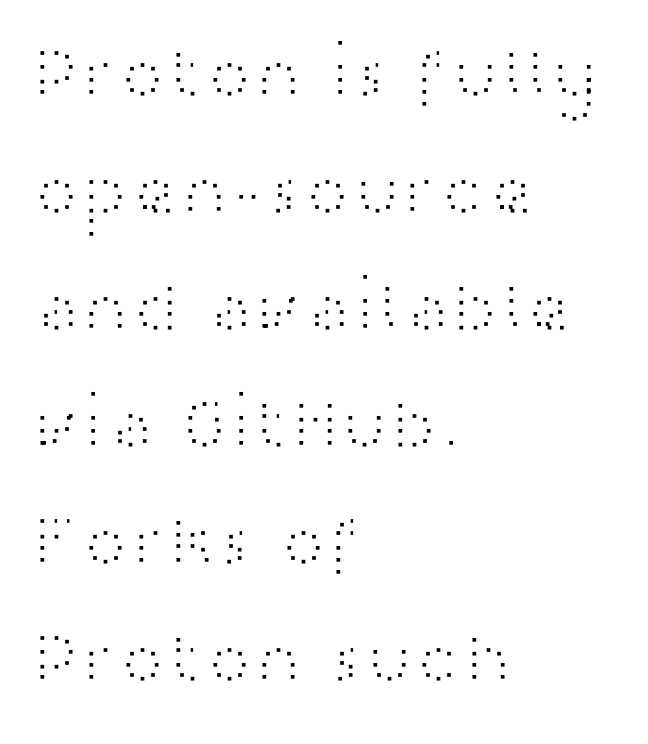
The image shows 74 px light, wide sans-serif type, upright; set left-aligned, normal line spacing (1.58x), normal letter spacing, not underlined; high stroke contrast and a medium x-height.
